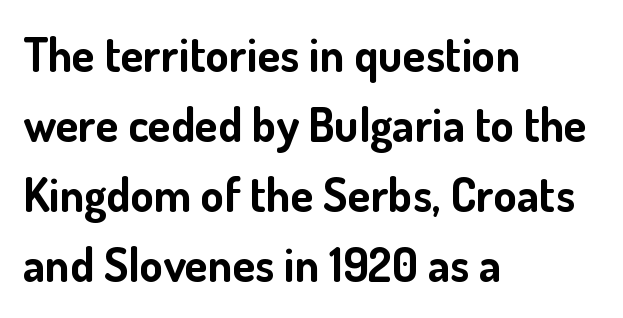
The image shows 47 px bold sans-serif type, upright; set left-aligned, normal line spacing (1.49x), normal letter spacing, not underlined; low stroke contrast and a small x-height.
